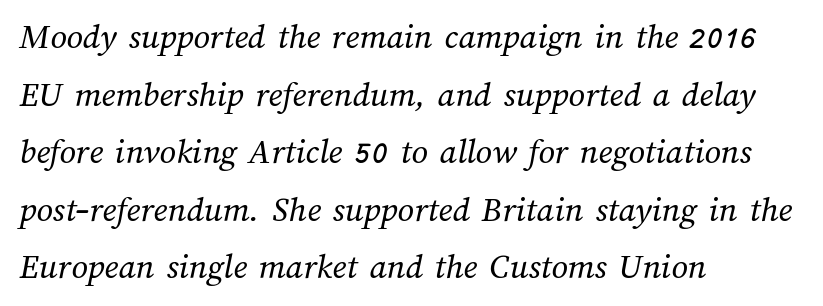
{"bold": "no", "weight": "regular", "width": "normal", "stroke_contrast": "medium", "x_height": "medium", "monospaced": "no", "underline": "no", "align": "left", "line_spacing": "normal", "line_spacing_ratio": 1.6, "letter_spacing": "normal", "letter_spacing_em": 0.0, "glyph_px": 36}
